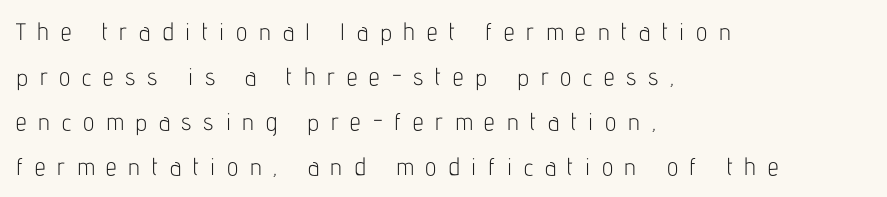
Type without underlining. Short and long lines alike share a common starting point at left. Italic? Not at all — the glyphs are vertical. The rendering inserts visible extra space after every character.
